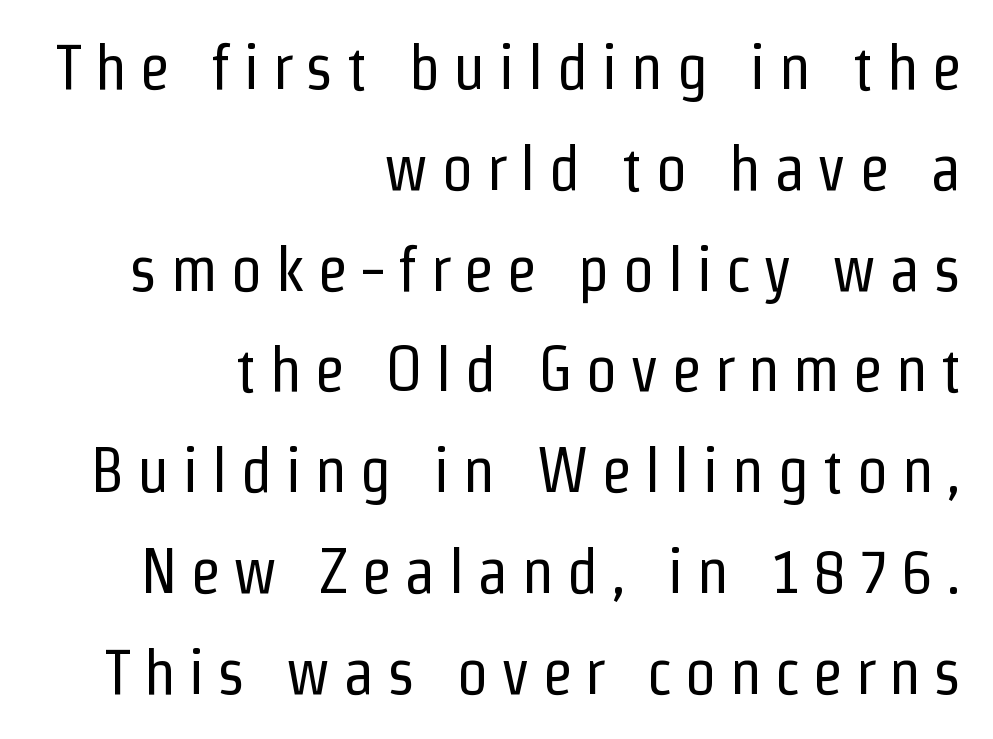
The image shows 63 px regular-weight, condensed sans-serif type, upright; set right-aligned, normal line spacing (1.6x), unusually wide letter spacing (+0.2 em), not underlined; low stroke contrast and a medium x-height.
